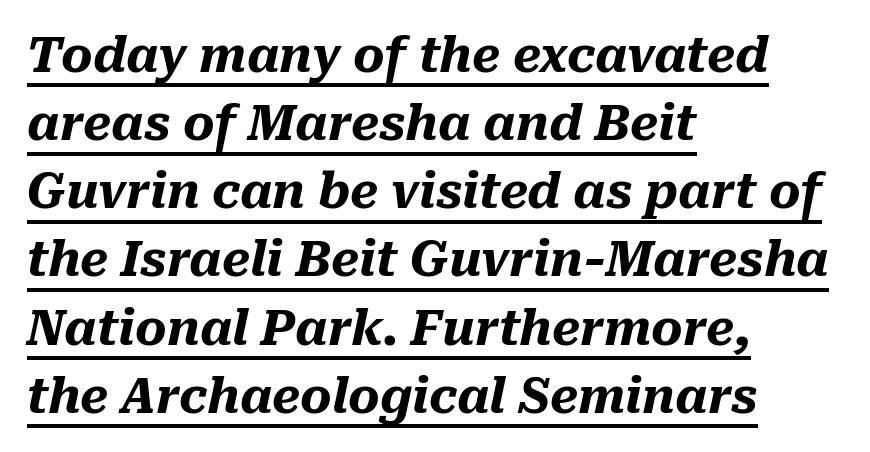
The image shows 48 px heavy type, italic (leaning right); set left-aligned, normal line spacing (1.42x), normal letter spacing, underlined; medium stroke contrast and a medium x-height.
